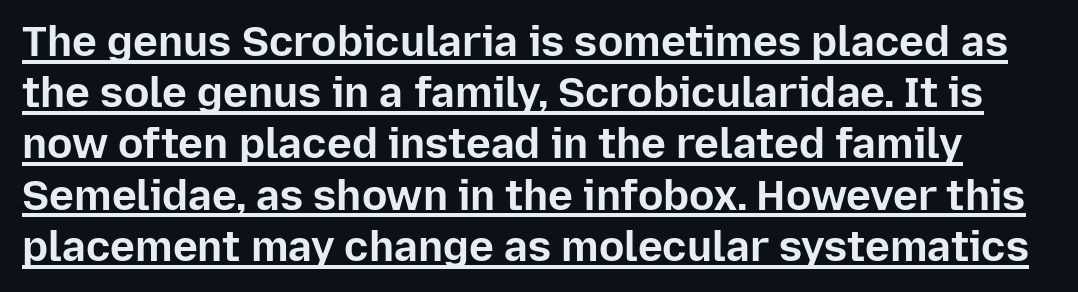
Q: Is the text bold? A: Yes.
Q: Is the text italic (slanted)? A: No, it is upright.
Q: Is the typeface a serif or a sans-serif typeface? A: Sans-serif.
Q: Is the text underlined? A: Yes.
Q: Is the spacing between letters normal or unusually wide? A: Normal.
Q: Width (condensed, normal, or wide)? A: Normal.
Q: Stroke contrast? A: Low.
Q: x-height? A: Medium.
Q: Monospaced? A: No.
